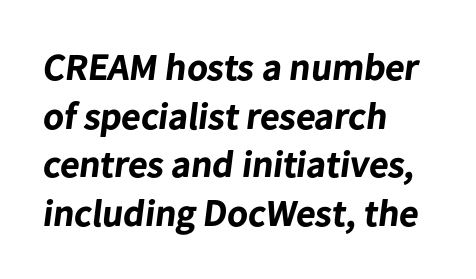
Varying glyph widths throughout — classic text-font behaviour. The space between consecutive lines is moderate. Note: no serifs on the glyphs. These lines carry a lot of weight — the face is fully bold.
